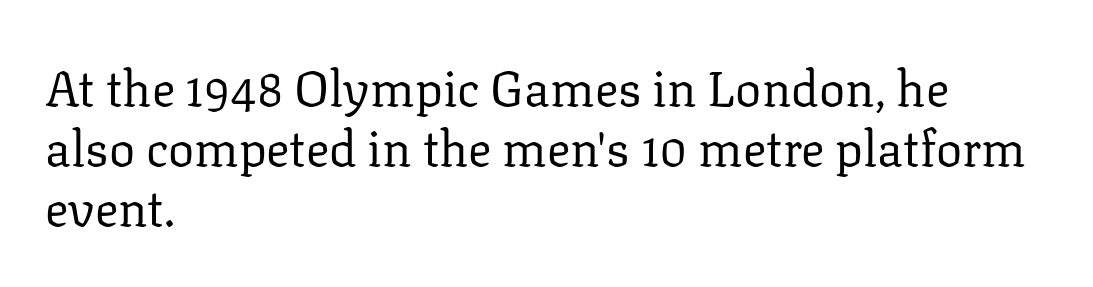
Q: Is the text bold? A: No.
Q: Is the text italic (slanted)? A: No, it is upright.
Q: Is the typeface a serif or a sans-serif typeface? A: Serif.
Q: Is the text underlined? A: No.
Q: How is the paragraph aligned? A: Left-aligned.
Q: Is the spacing between letters normal or unusually wide? A: Normal.
Q: Width (condensed, normal, or wide)? A: Normal.
Q: Stroke contrast? A: Low.
Q: x-height? A: Medium.
Q: Monospaced? A: No.
